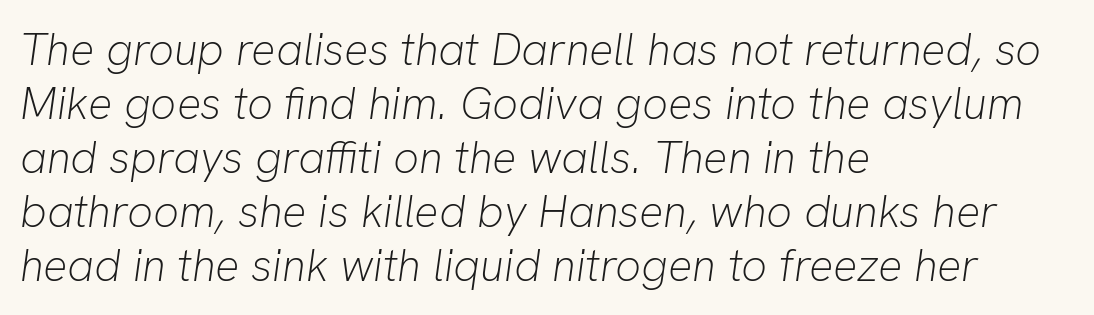
Q: Is the text bold? A: No.
Q: Is the text italic (slanted)? A: Yes, it leans right by about 8 degrees.
Q: Is the text underlined? A: No.
Q: How is the paragraph aligned? A: Left-aligned.
Q: Is the spacing between letters normal or unusually wide? A: Normal.
Q: Width (condensed, normal, or wide)? A: Normal.
Q: Stroke contrast? A: Low.
Q: x-height? A: Medium.
Q: Monospaced? A: No.
